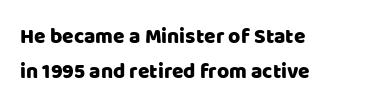
The image shows 21 px text type, upright; set left-aligned, normal line spacing (1.66x), normal letter spacing, not underlined.
